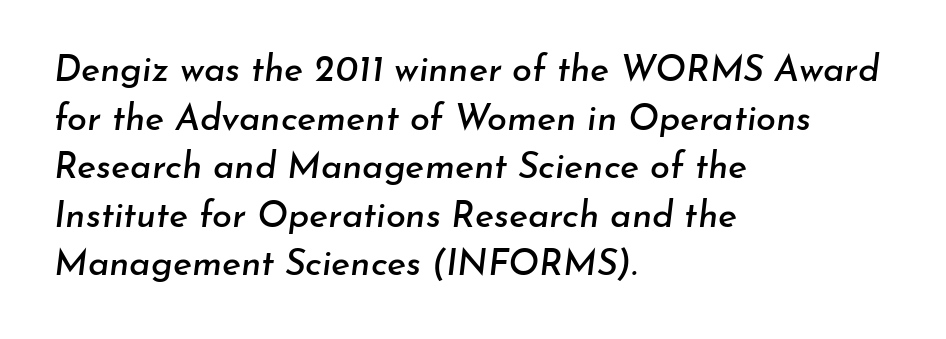
The image shows 36 px text type, italic (leaning right); set left-aligned, normal line spacing (1.35x), normal letter spacing, not underlined; low stroke contrast and a small x-height.
